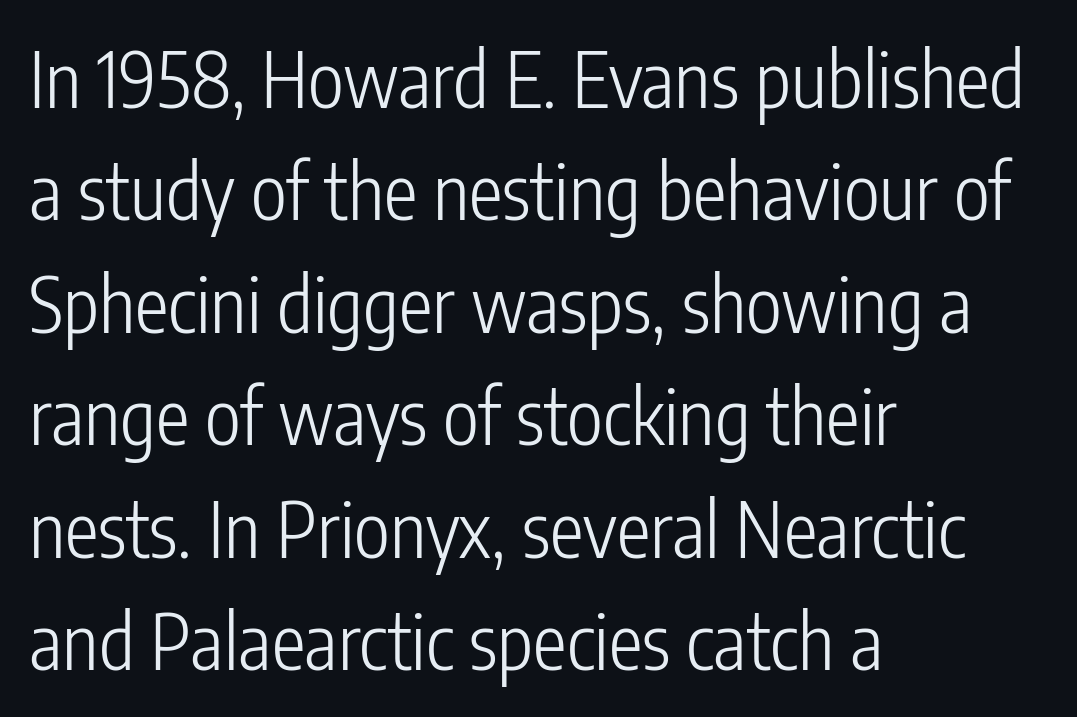
Proportional: the letters do not fall into vertical columns. Evenly set lines give the paragraph a standard silhouette. No extra tracking has been applied to these lines. Bold? No — there's no thickening of the strokes. The gap between lines stays unmarked.
